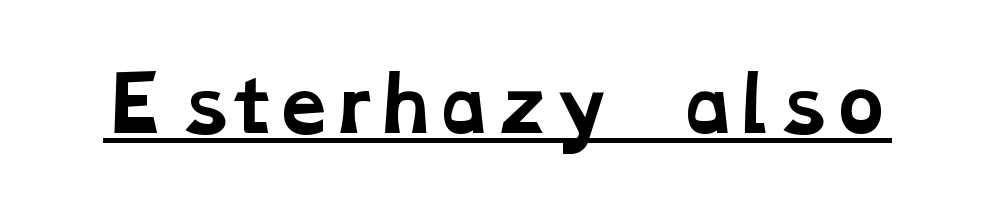
Look at the bottom of the vertical strokes: they flare into serifs here. A rule runs beneath these lines of type. Nothing unusual about the tracking: characters are spaced as the font intends. These lines are rendered in a variable-pitch font.
